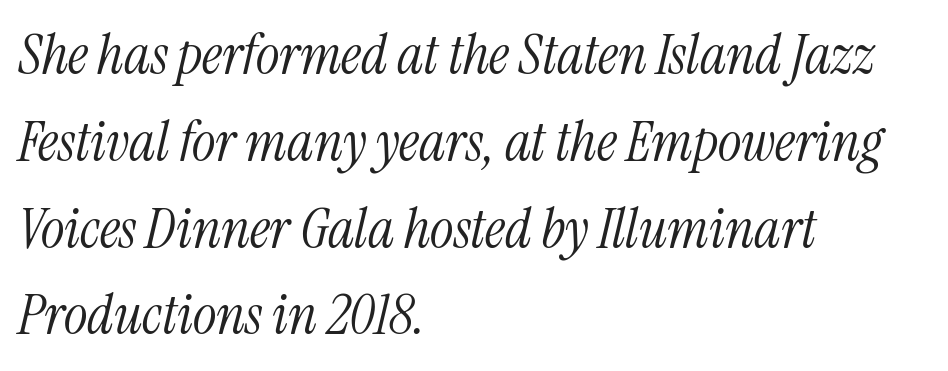
Q: Is the text bold? A: No.
Q: Is the text italic (slanted)? A: Yes, it leans right by about 13 degrees.
Q: Is the typeface a serif or a sans-serif typeface? A: Serif.
Q: Is the text underlined? A: No.
Q: How is the paragraph aligned? A: Left-aligned.
Q: Is the spacing between letters normal or unusually wide? A: Normal.
Q: Is the spacing between lines tight, normal or loose? A: Normal.
Q: Width (condensed, normal, or wide)? A: Condensed.
Q: Stroke contrast? A: Medium.
Q: x-height? A: Medium.
Q: Monospaced? A: No.
